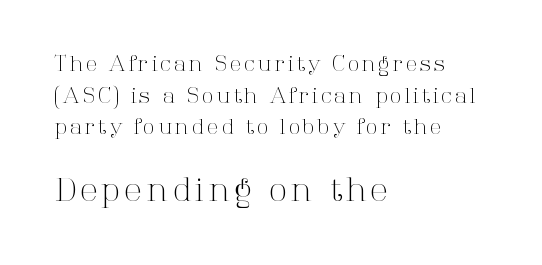
Beneath every word, the page is bare. These lines are rendered in a variable-pitch font. Unlike a clean sans, this face finishes its strokes with serifs. The more generous point size was reserved for the lower chunk. The letterforms sit at book weight or below. The type sits square on the baseline with zero lean.
